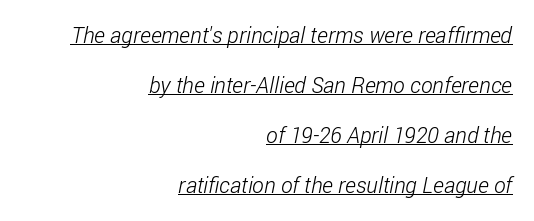
{"bold": "no", "underline": "yes", "align": "right", "line_spacing": "loose", "line_spacing_ratio": 2.27, "letter_spacing": "normal", "letter_spacing_em": 0.0, "glyph_px": 22}
